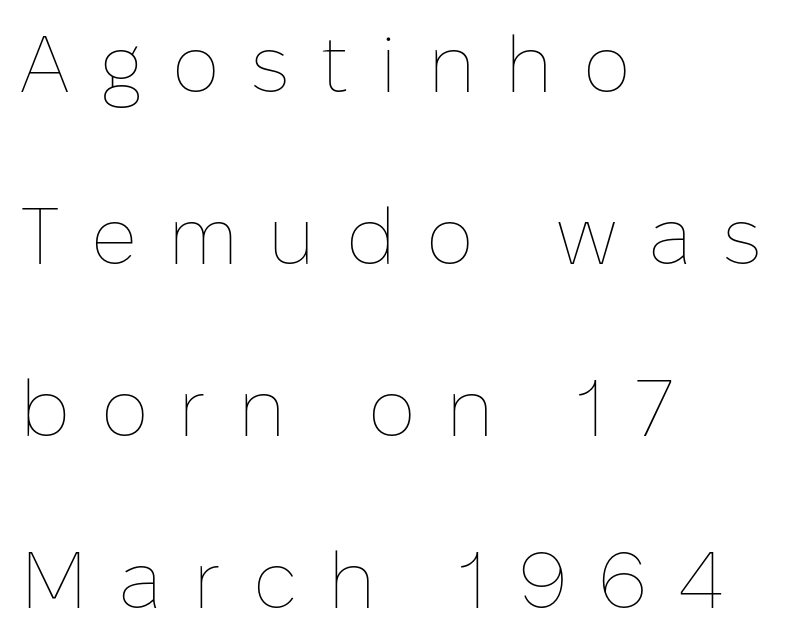
The image shows 80 px thin type, upright; set left-aligned, loose line spacing (2.15x), unusually wide letter spacing (+0.38 em), not underlined; low stroke contrast and a medium x-height.
